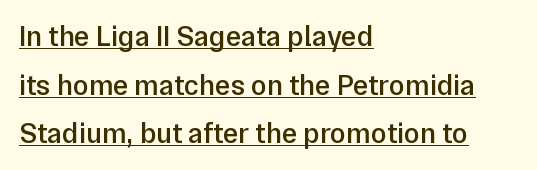
The image shows 29 px semibold sans-serif type, upright; set left-aligned, normal line spacing (1.68x), normal letter spacing, underlined; low stroke contrast and a medium x-height.
